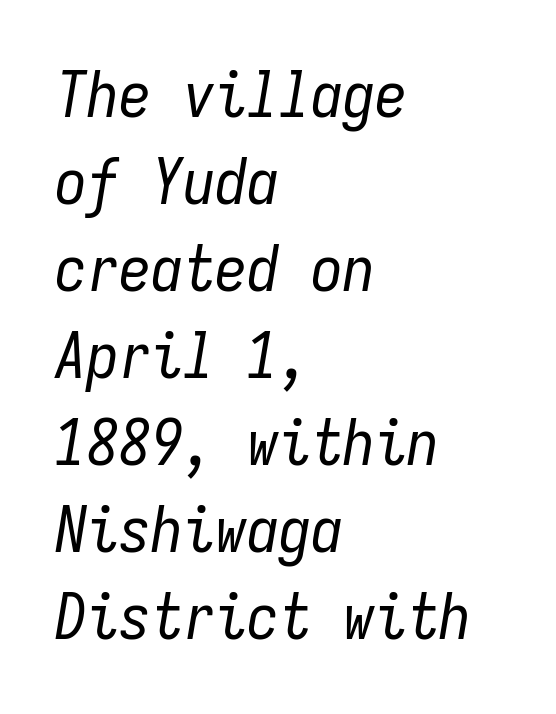
Q: Is the text bold? A: No.
Q: Is the text italic (slanted)? A: Yes, it leans right by about 9 degrees.
Q: Is the text underlined? A: No.
Q: How is the paragraph aligned? A: Left-aligned.
Q: Is the spacing between letters normal or unusually wide? A: Normal.
Q: Is the spacing between lines tight, normal or loose? A: Normal.
Q: Width (condensed, normal, or wide)? A: Condensed.
Q: Stroke contrast? A: Low.
Q: x-height? A: Medium.
Q: Monospaced? A: Yes.
